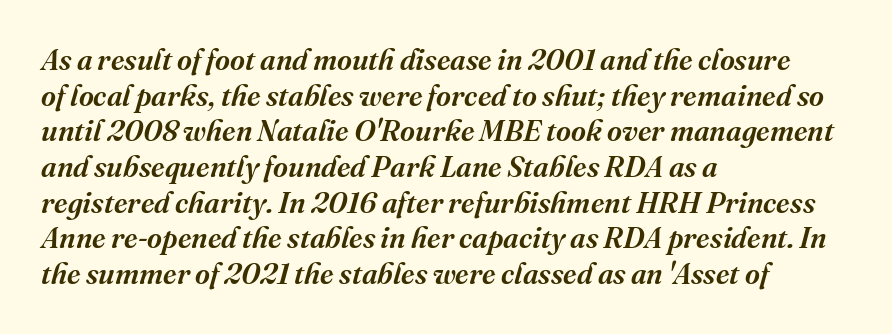
Q: Is the text bold? A: Semi-bold.
Q: Is the text italic (slanted)? A: Yes, it leans right by about 16 degrees.
Q: Is the typeface a serif or a sans-serif typeface? A: Serif.
Q: Is the text underlined? A: No.
Q: How is the paragraph aligned? A: Left-aligned.
Q: Is the spacing between letters normal or unusually wide? A: Normal.
Q: Width (condensed, normal, or wide)? A: Normal.
Q: Stroke contrast? A: Medium.
Q: x-height? A: Medium.
Q: Monospaced? A: No.
